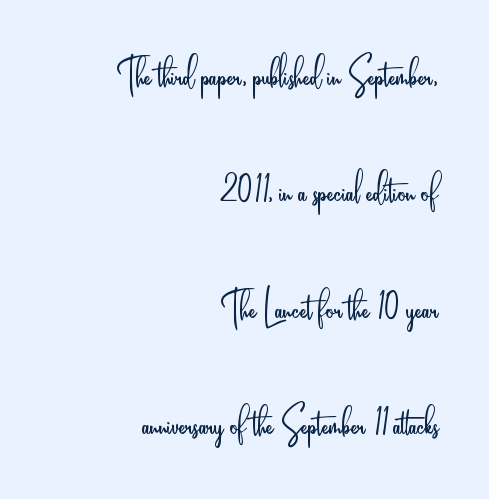
Ink coverage per letter is moderate at most. The glyphs in this specimen are sans serif. Compared with a flush-left layout, this one pins lines to the opposite, right side. Looks like regular typesetting: each glyph gets only the width it needs.
